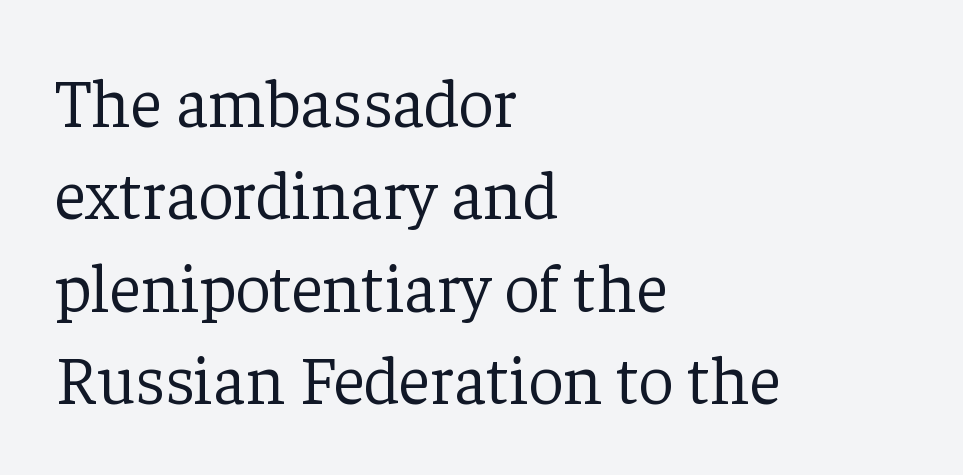
{"serif": "yes", "italic": "no", "bold": "no", "weight": "light", "width": "normal", "stroke_contrast": "low", "x_height": "medium", "monospaced": "no", "underline": "no", "align": "left", "line_spacing": "normal", "line_spacing_ratio": 1.34, "letter_spacing": "normal", "letter_spacing_em": 0.0, "glyph_px": 69}
